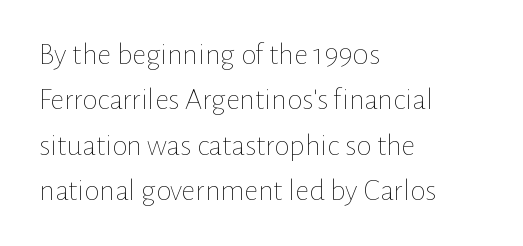
Q: Is the text bold? A: No.
Q: Is the text italic (slanted)? A: No, it is upright.
Q: Is the text underlined? A: No.
Q: How is the paragraph aligned? A: Left-aligned.
Q: Is the spacing between letters normal or unusually wide? A: Normal.
Q: Is the spacing between lines tight, normal or loose? A: Normal.
Q: Width (condensed, normal, or wide)? A: Normal.
Q: Stroke contrast? A: Low.
Q: x-height? A: Medium.
Q: Monospaced? A: No.
